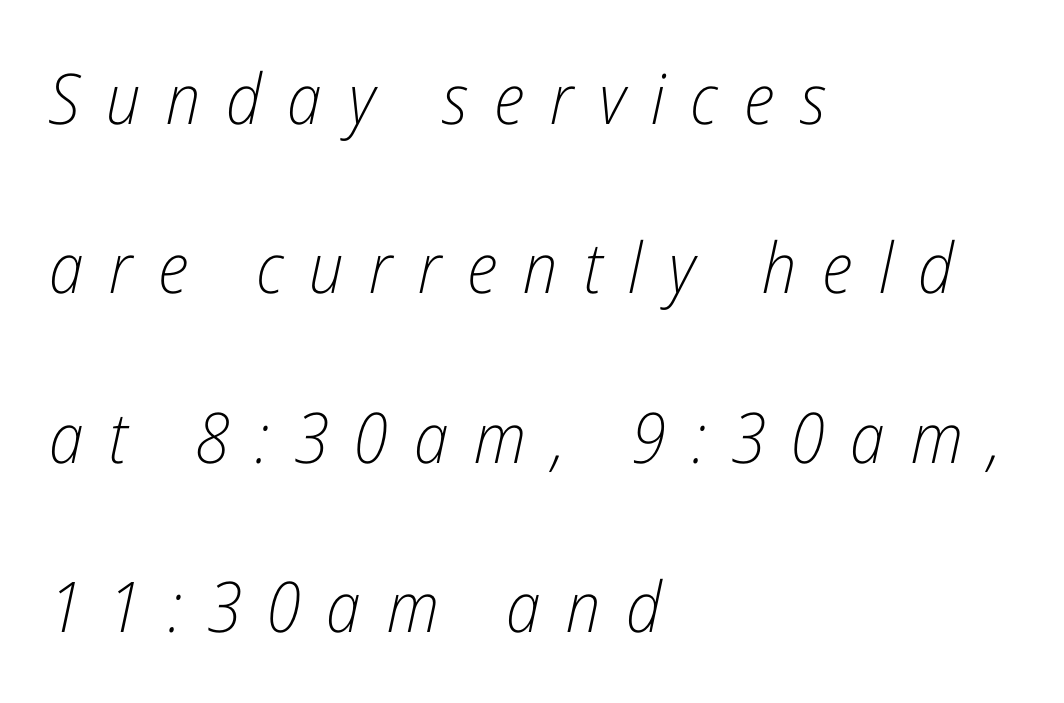
{"italic": "yes", "lean": "right", "slant_degrees": 12, "bold": "no", "weight": "light", "width": "condensed", "stroke_contrast": "low", "x_height": "medium", "monospaced": "no", "underline": "no", "align": "left", "line_spacing": "loose", "line_spacing_ratio": 2.42, "letter_spacing": "wide", "letter_spacing_em": 0.37, "glyph_px": 70}
